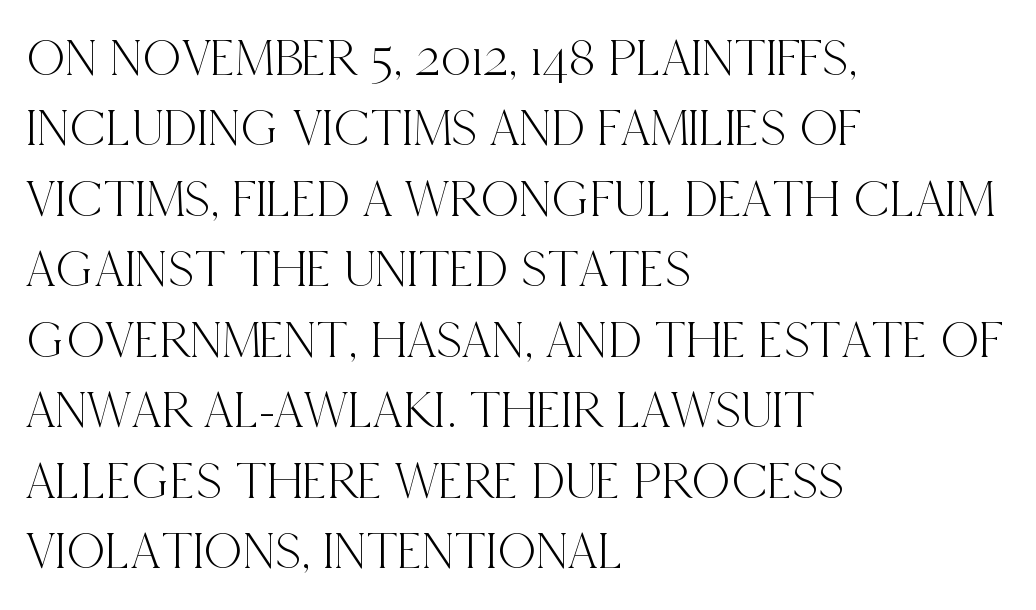
Old-style or modern, the face here clearly has serifs. Caption: standard tracking, unaltered. Proportional: the letters do not fall into vertical columns. The string is rendered with underlining switched off. This block has exactly the height ordinary leading produces.
